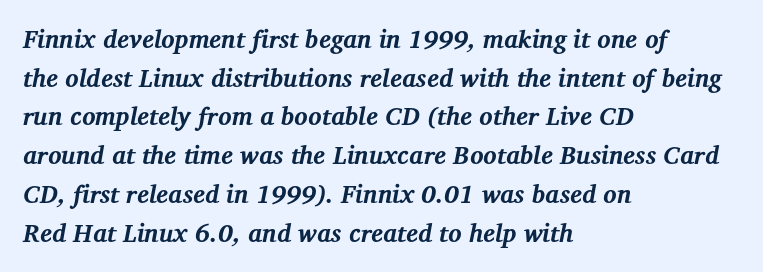
{"italic": "yes", "lean": "right", "slant_degrees": 12, "bold": "yes", "underline": "no", "align": "left", "line_spacing": "normal", "line_spacing_ratio": 1.55, "letter_spacing": "normal", "letter_spacing_em": 0.0, "glyph_px": 25}
